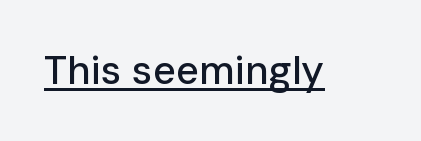
Q: Is the text italic (slanted)? A: No, it is upright.
Q: Is the typeface a serif or a sans-serif typeface? A: Sans-serif.
Q: Is the text underlined? A: Yes.
Q: Is the spacing between letters normal or unusually wide? A: Normal.
Q: Width (condensed, normal, or wide)? A: Normal.
Q: Stroke contrast? A: Low.
Q: x-height? A: Medium.
Q: Monospaced? A: No.
